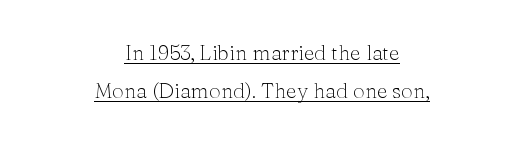
{"italic": "no", "bold": "no", "underline": "yes", "align": "center", "line_spacing_ratio": 1.8, "letter_spacing": "normal", "letter_spacing_em": 0.0, "glyph_px": 21}
